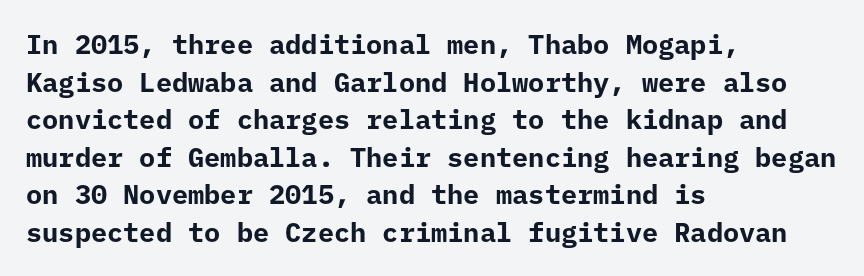
Its strokes are broad and dark, the hallmark of bold type. The letterforms sit shoulder to shoulder at normal distance. Horizontal alignment here is leftward, the default for most running prose. Each new line begins a customary step beneath the previous one. Has an underline been added? It has not. Characters remain perfectly vertical along every line.
